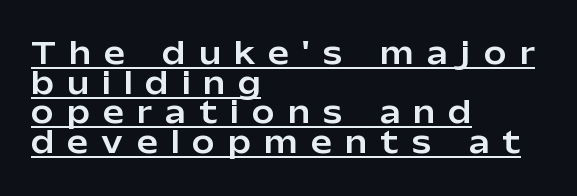
The letters carry no serifs — their stems end cleanly without finishing strokes. Leading: reduced. The letterforms stand isolated, each surrounded by extra space. These lines are rendered in a variable-pitch font.
